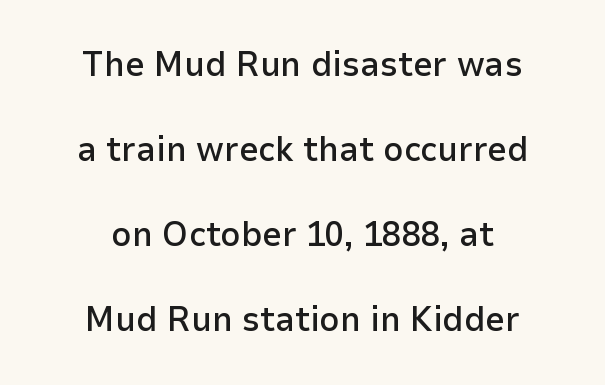
{"serif": "no", "italic": "no", "bold": "semi", "weight": "semibold", "width": "normal", "stroke_contrast": "low", "x_height": "medium", "monospaced": "no", "underline": "no", "align": "center", "line_spacing": "loose", "line_spacing_ratio": 2.43, "letter_spacing": "normal", "letter_spacing_em": 0.0, "glyph_px": 35}
